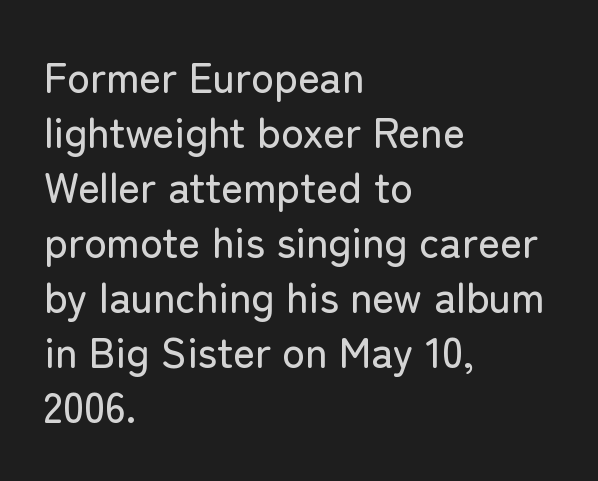
There is no visible air inserted between adjacent glyphs. Stroke terminals: plain, sans-serif. Vertically, the passage feels balanced, rows spaced as you'd expect. A typesetter would call this proportional, since set widths differ per character. The type sits square on the baseline with zero lean.
